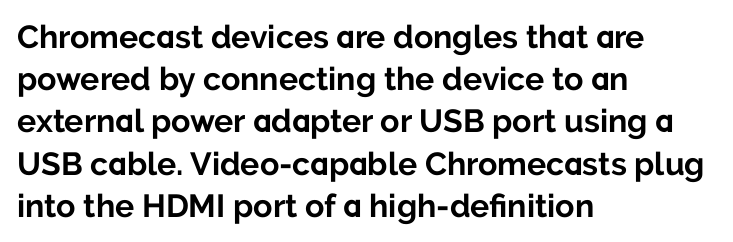
Bold? Absolutely — the strokes are thick and heavy. This sample has the flowing, uneven cadence of proportional lettering. The rendering shows plain stroke endings on the letterforms — a sans-serif design. This sample is left-justified, so line endings fall wherever the words run out.
